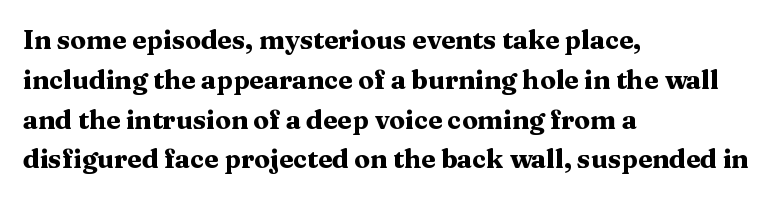
Q: Is the text bold? A: Yes.
Q: Is the text italic (slanted)? A: No, it is upright.
Q: Is the text underlined? A: No.
Q: How is the paragraph aligned? A: Left-aligned.
Q: Is the spacing between letters normal or unusually wide? A: Normal.
Q: Is the spacing between lines tight, normal or loose? A: Normal.
